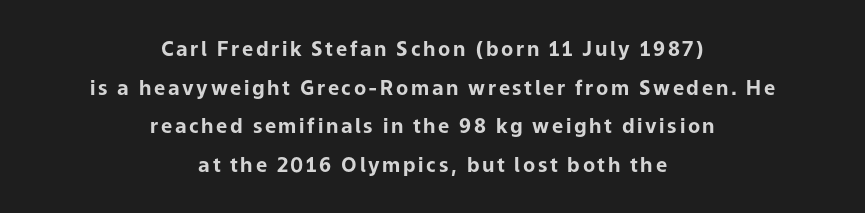
{"italic": "no", "bold": "yes", "underline": "no", "align": "center", "line_spacing": "loose", "line_spacing_ratio": 1.93, "glyph_px": 20}
